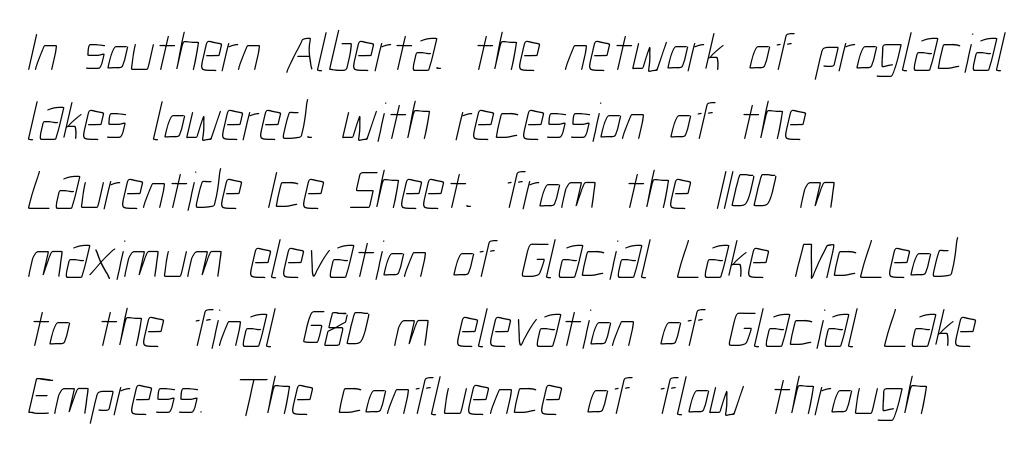
{"bold": "no", "weight": "thin", "width": "condensed", "stroke_contrast": "low", "x_height": "medium", "monospaced": "no", "underline": "no", "align": "left", "line_spacing_ratio": 1.23, "letter_spacing": "normal", "letter_spacing_em": 0.0, "glyph_px": 56}
